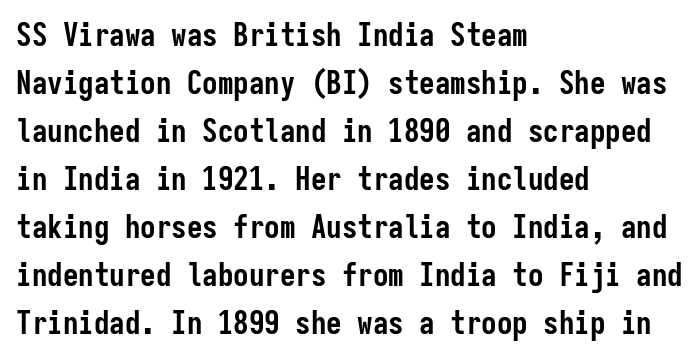
The image shows 31 px semibold, condensed sans-serif type, upright, monospaced; set left-aligned, normal line spacing (1.55x), normal letter spacing, not underlined; low stroke contrast and a medium x-height.
